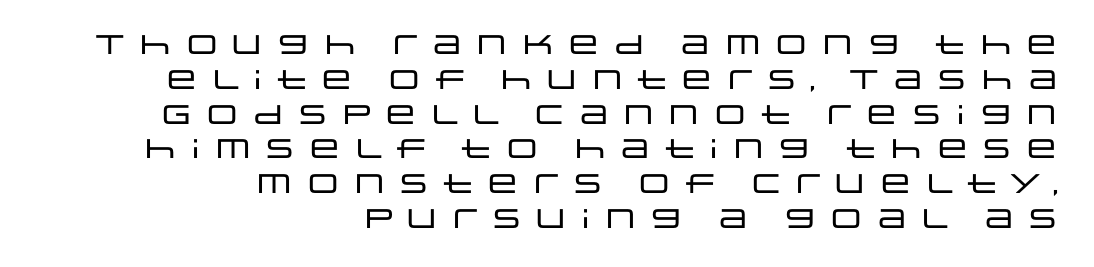
Q: Is the text italic (slanted)? A: No, it is upright.
Q: Is the text underlined? A: No.
Q: How is the paragraph aligned? A: Right-aligned.
Q: Is the spacing between lines tight, normal or loose? A: Normal.
